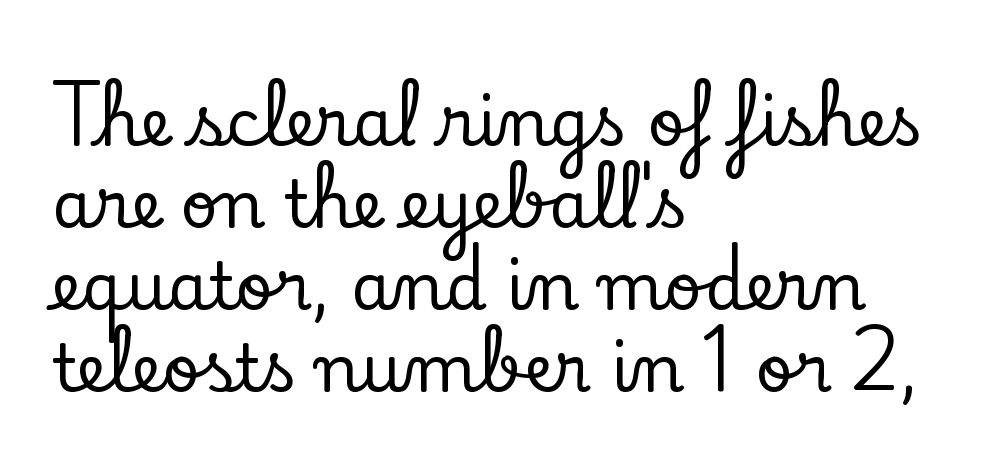
Typeset ragged right — the left edge is the straight one. Each new line begins a customary step beneath the previous one. Looks like regular typesetting: each glyph gets only the width it needs.
